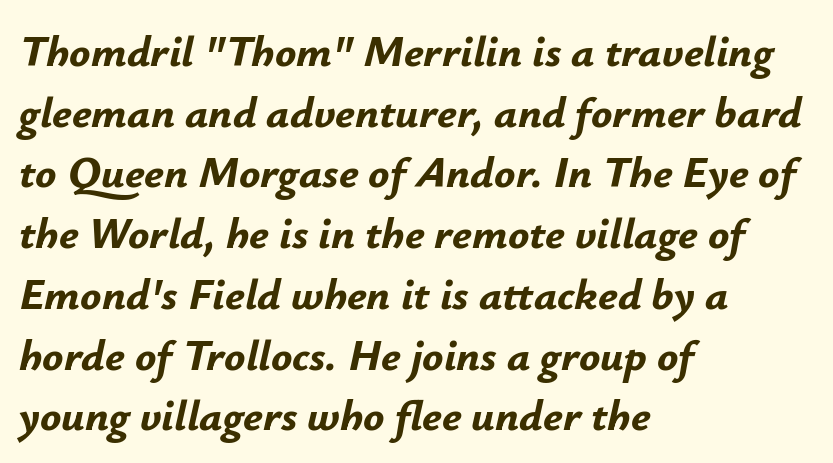
{"italic": "yes", "lean": "right", "slant_degrees": 12, "bold": "yes", "weight": "bold", "width": "normal", "stroke_contrast": "low", "x_height": "small", "monospaced": "no", "underline": "no", "align": "left", "line_spacing": "normal", "line_spacing_ratio": 1.38, "letter_spacing": "normal", "letter_spacing_em": 0.0, "glyph_px": 44}
